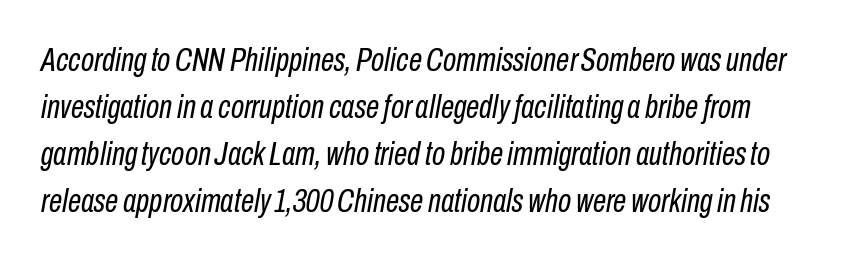
{"italic": "yes", "lean": "right", "slant_degrees": 10, "bold": "no", "weight": "regular", "width": "condensed", "stroke_contrast": "low", "x_height": "medium", "monospaced": "no", "underline": "no", "line_spacing": "normal", "line_spacing_ratio": 1.38, "letter_spacing": "normal", "letter_spacing_em": 0.0, "glyph_px": 34}
